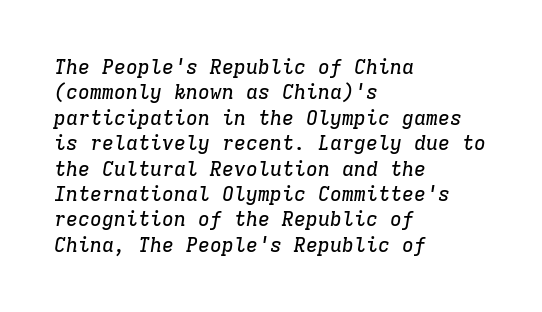
Rendered with sloped, italic letterforms. Here the glyphs are tracked normally, forming tight word shapes. One glance says typical: line gaps are just what's usual. Horizontal alignment here is leftward, the default for most running prose.
